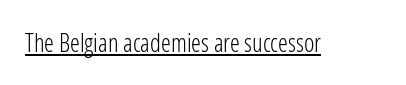
The letterforms sit at book weight or below. Posture: upright roman. Here the glyphs are tracked normally, forming tight word shapes. The words here are underlined.
